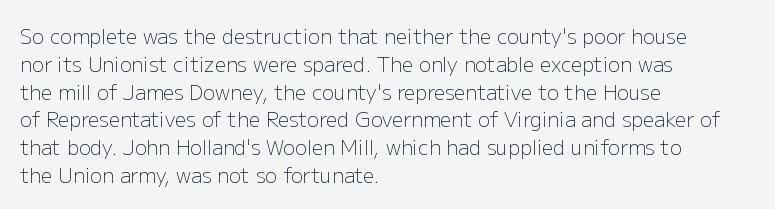
The image shows 20 px text type, upright; set left-aligned, normal line spacing (1.39x), normal letter spacing, not underlined.
